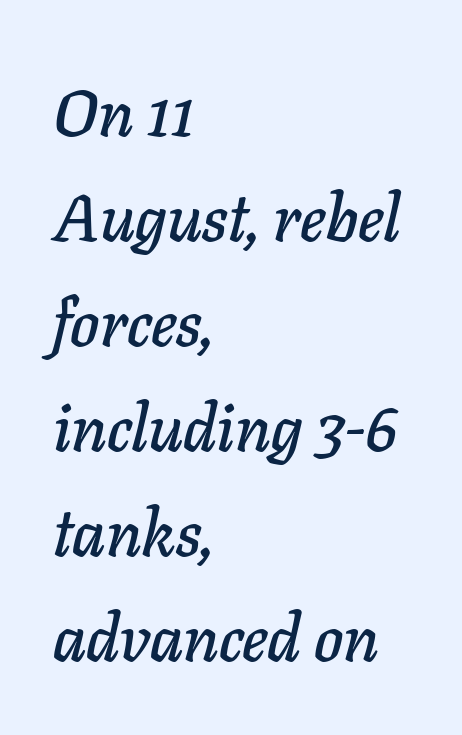
The ragged edge is on the right, which tells us the setting is flush left. The lines sit at an ordinary, default distance from one another. Descenders hang freely into open space. Rendered with sloped, italic letterforms. Think of a printed novel: that variable character pitch is what you see here.
